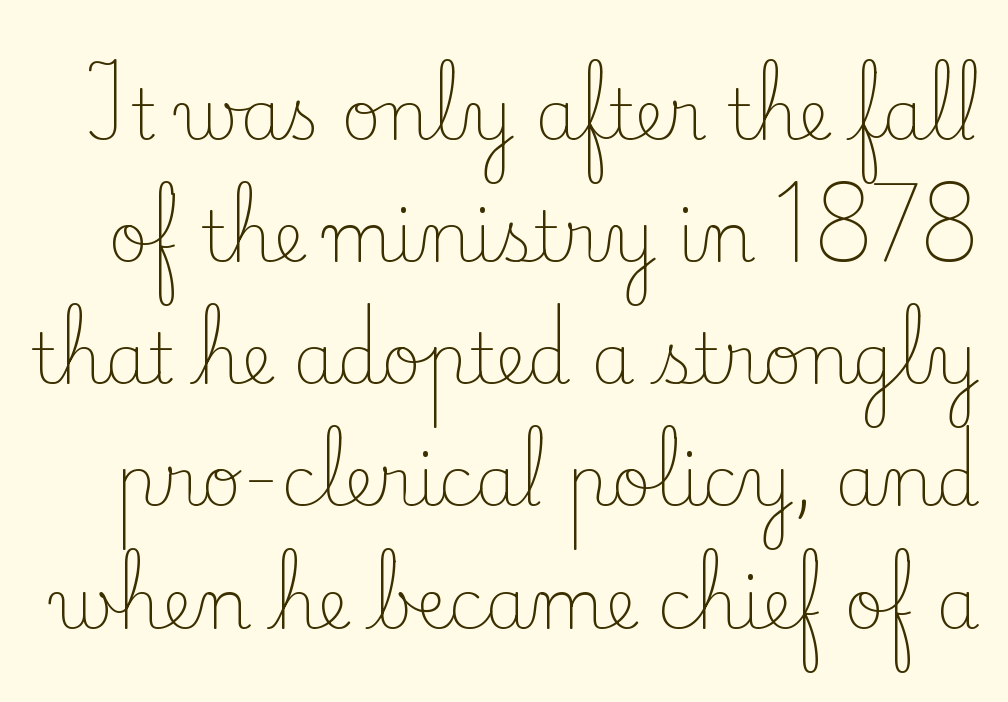
{"serif": "yes", "italic": "no", "bold": "no", "weight": "light", "width": "normal", "stroke_contrast": "low", "x_height": "small", "monospaced": "no", "underline": "no", "line_spacing_ratio": 1.77, "letter_spacing": "normal", "letter_spacing_em": 0.0, "glyph_px": 69}
